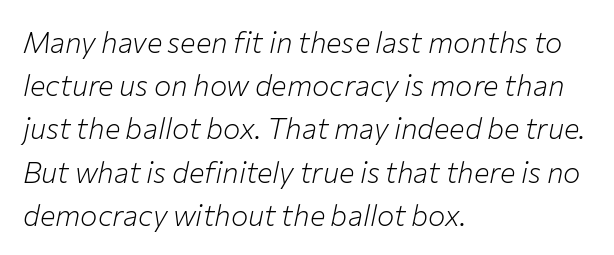
{"italic": "yes", "lean": "right", "slant_degrees": 12, "bold": "no", "weight": "light", "width": "normal", "stroke_contrast": "low", "x_height": "medium", "monospaced": "no", "underline": "no", "align": "left", "line_spacing": "normal", "line_spacing_ratio": 1.49, "letter_spacing": "normal", "letter_spacing_em": 0.0, "glyph_px": 29}
